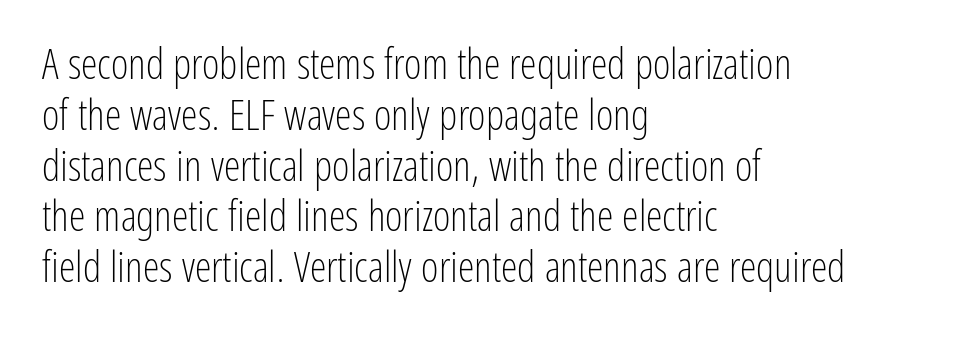
The letters stand straight up with perfectly vertical stems. Character widths vary here, with narrow letters taking less room than wide ones. Descender tails drop into unmarked territory. The paragraph has a hard left edge and a soft right edge. What kind of face is this? One without serifs — a sans.
